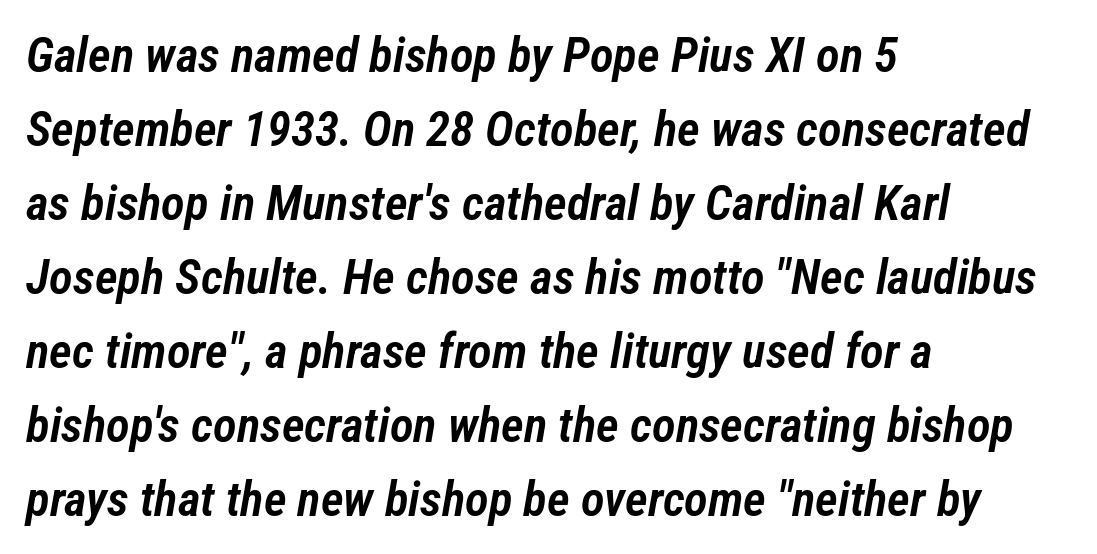
The image shows 49 px semibold, condensed type, italic (leaning right); set left-aligned, normal line spacing (1.51x), normal letter spacing, not underlined; low stroke contrast and a medium x-height.
